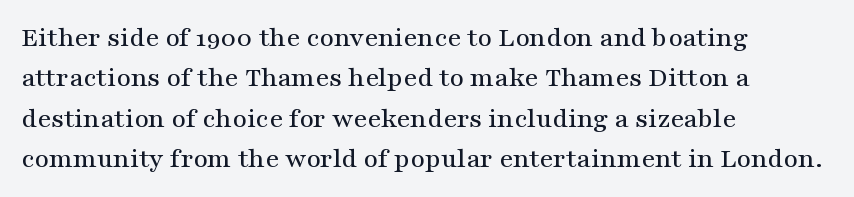
{"serif": "yes", "italic": "no", "width": "wide", "stroke_contrast": "medium", "x_height": "medium", "monospaced": "no", "underline": "no", "align": "left", "line_spacing": "normal", "line_spacing_ratio": 1.44, "letter_spacing": "normal", "letter_spacing_em": 0.0, "glyph_px": 28}
